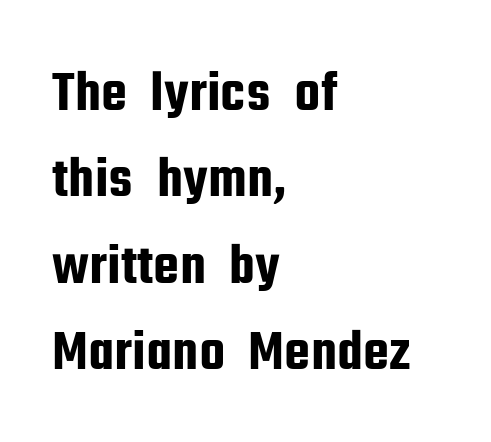
{"serif": "no", "italic": "no", "width": "condensed", "stroke_contrast": "low", "x_height": "medium", "monospaced": "no", "underline": "no", "align": "left", "line_spacing": "normal", "line_spacing_ratio": 1.49, "letter_spacing": "normal", "letter_spacing_em": 0.0, "glyph_px": 58}
